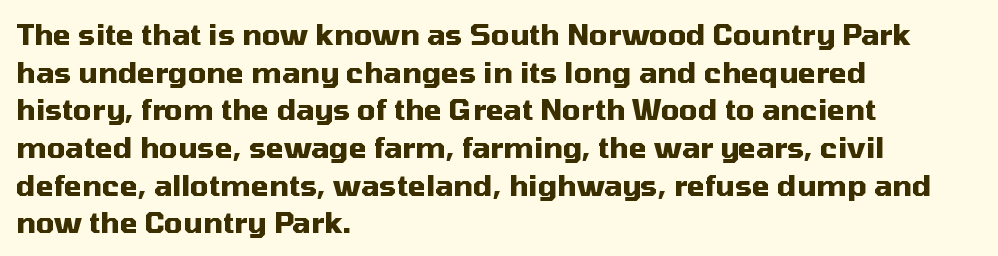
{"serif": "no", "italic": "no", "bold": "yes", "weight": "heavy", "width": "normal", "stroke_contrast": "medium", "x_height": "medium", "monospaced": "no", "underline": "no", "align": "left", "line_spacing": "normal", "line_spacing_ratio": 1.3, "letter_spacing": "normal", "letter_spacing_em": 0.0, "glyph_px": 29}
